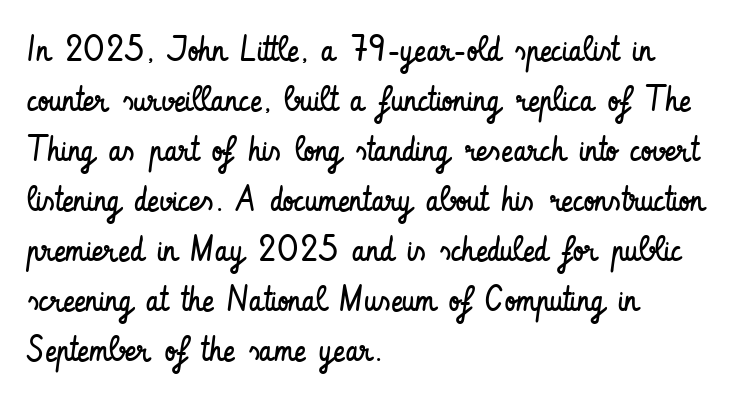
Do the letters lean? They stand straight. Proportional: the letters do not fall into vertical columns. This is sans-serif lettering, the kind often seen on screens and signage. Regular leading. The foot of each line stays bare and open.
